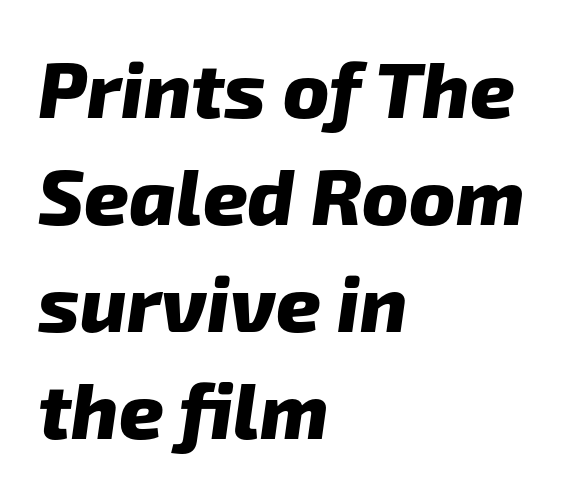
The typesetting leans heavy: a genuine bold. The font family rendered here belongs to the sans-serif group. Successive baselines arrive at the customary interval. Descenders are the only things crossing below the line.
